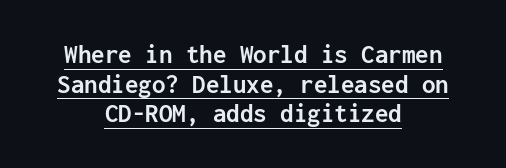
Q: Is the text bold? A: Yes.
Q: Is the text italic (slanted)? A: No, it is upright.
Q: Is the text underlined? A: Yes.
Q: How is the paragraph aligned? A: Centered.
Q: Is the spacing between letters normal or unusually wide? A: Normal.
Q: Is the spacing between lines tight, normal or loose? A: Tight.
